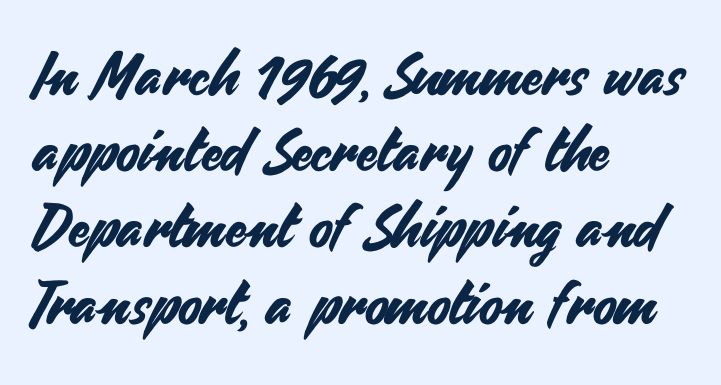
Q: Is the text italic (slanted)? A: Yes.
Q: Is the typeface a serif or a sans-serif typeface? A: Sans-serif.
Q: Is the text underlined? A: No.
Q: How is the paragraph aligned? A: Left-aligned.
Q: Is the spacing between letters normal or unusually wide? A: Normal.
Q: Is the spacing between lines tight, normal or loose? A: Normal.
Q: Width (condensed, normal, or wide)? A: Normal.
Q: Stroke contrast? A: Medium.
Q: x-height? A: Small.
Q: Monospaced? A: No.
